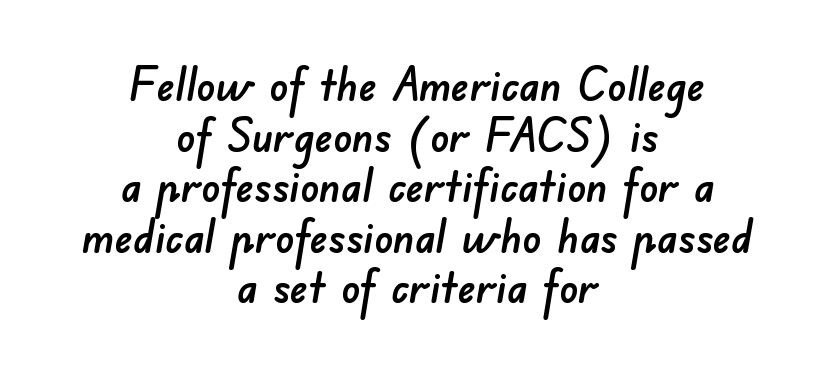
{"serif": "no", "width": "normal", "stroke_contrast": "low", "x_height": "small", "monospaced": "no", "underline": "no", "align": "center", "line_spacing": "tight", "line_spacing_ratio": 1.1, "letter_spacing": "normal", "letter_spacing_em": 0.0, "glyph_px": 46}
